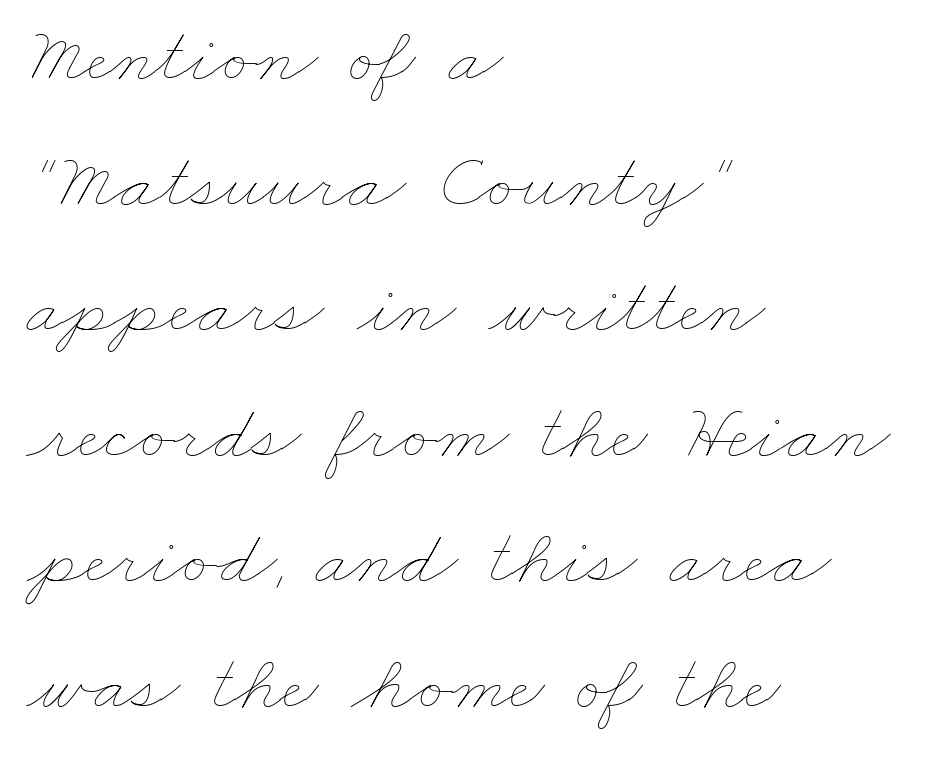
Q: Is the text bold? A: No.
Q: Is the text underlined? A: No.
Q: How is the paragraph aligned? A: Left-aligned.
Q: Is the spacing between letters normal or unusually wide? A: Normal.
Q: Is the spacing between lines tight, normal or loose? A: Normal.
Q: Width (condensed, normal, or wide)? A: Wide.
Q: Stroke contrast? A: Low.
Q: x-height? A: Small.
Q: Monospaced? A: No.
